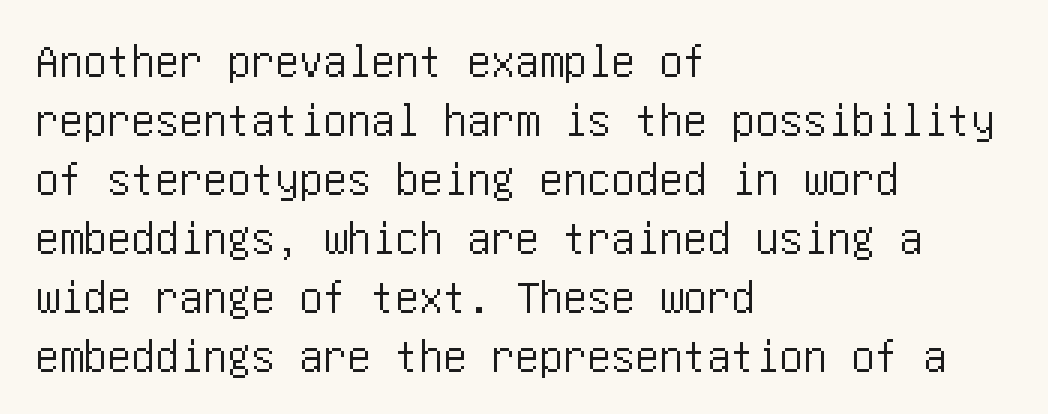
{"serif": "no", "italic": "no", "width": "condensed", "stroke_contrast": "low", "x_height": "large", "underline": "no", "align": "left", "line_spacing_ratio": 1.23, "letter_spacing": "normal", "letter_spacing_em": 0.0, "glyph_px": 48}
